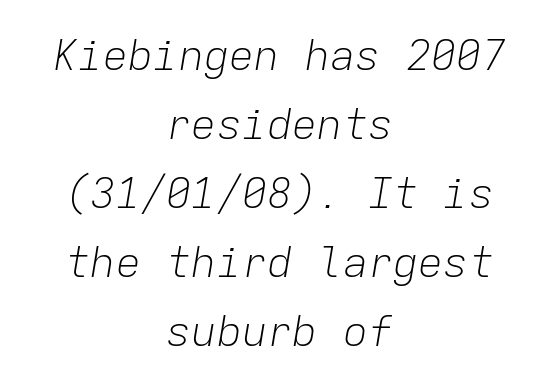
Q: Is the text bold? A: No.
Q: Is the text italic (slanted)? A: Yes, it leans right by about 9 degrees.
Q: Is the text underlined? A: No.
Q: How is the paragraph aligned? A: Centered.
Q: Is the spacing between letters normal or unusually wide? A: Normal.
Q: Is the spacing between lines tight, normal or loose? A: Normal.
Q: Width (condensed, normal, or wide)? A: Normal.
Q: Stroke contrast? A: Low.
Q: x-height? A: Medium.
Q: Monospaced? A: Yes.
